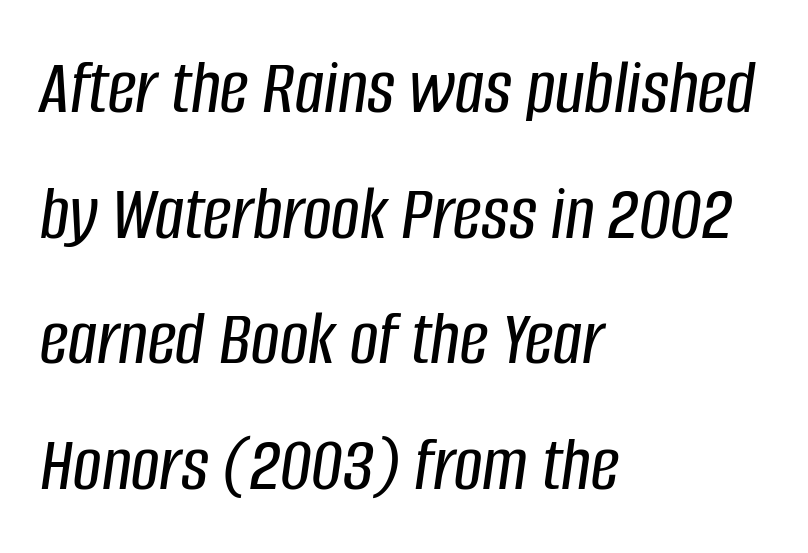
The image shows 79 px condensed type, italic (leaning right); set left-aligned, normal line spacing (1.59x), normal letter spacing, not underlined; low stroke contrast and a large x-height.
